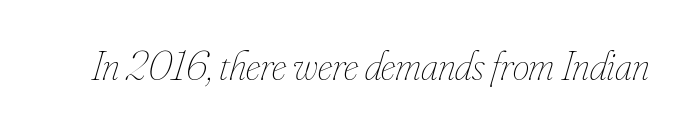
The image shows 42 px thin, condensed type, italic (leaning right); set normal letter spacing, not underlined; low stroke contrast and a small x-height.
